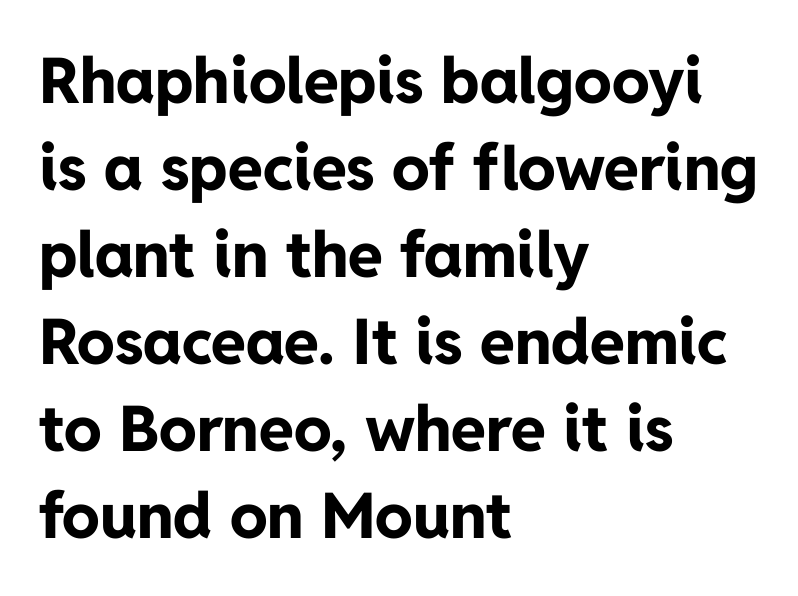
The image shows 63 px bold sans-serif type, upright; set left-aligned, normal line spacing (1.38x), normal letter spacing, not underlined; low stroke contrast and a medium x-height.
